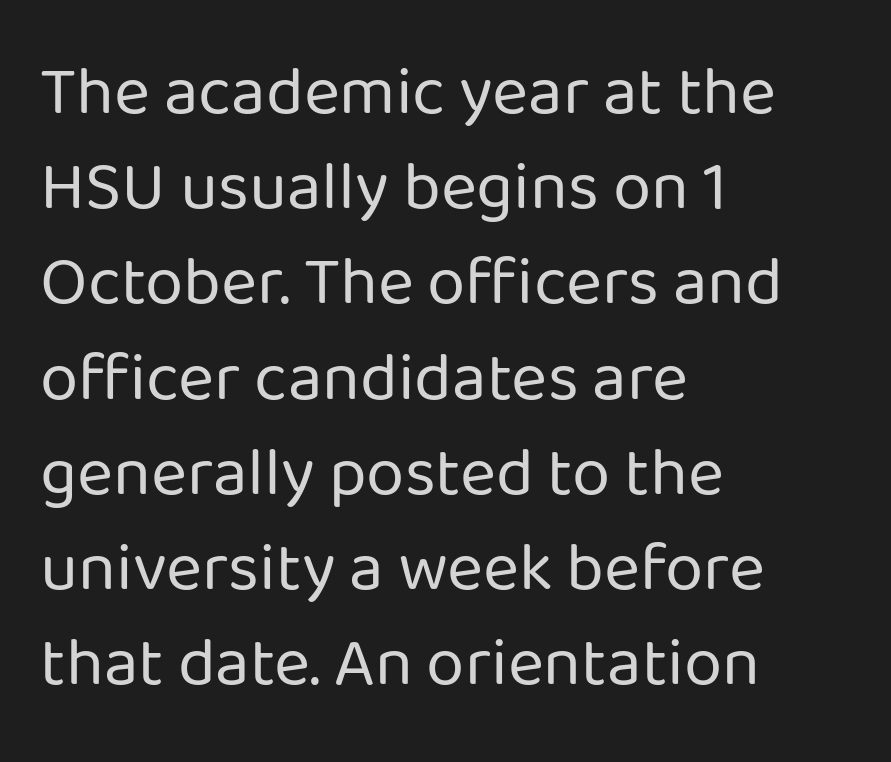
This sample uses plain, unmodified letter spacing. Ordinary non-slanted type is in use. Each stroke keeps to a modest, everyday thickness or less. Each new line begins a customary step beneath the previous one. Nobody drew a line under any word here.
